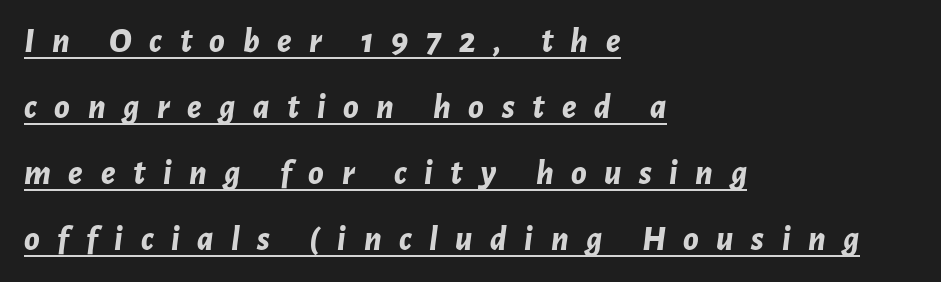
Q: Is the text bold? A: Yes.
Q: Is the text italic (slanted)? A: Yes, it leans right by about 7 degrees.
Q: Is the text underlined? A: Yes.
Q: How is the paragraph aligned? A: Left-aligned.
Q: Is the spacing between letters normal or unusually wide? A: Unusually wide.
Q: Width (condensed, normal, or wide)? A: Normal.
Q: Stroke contrast? A: Low.
Q: x-height? A: Medium.
Q: Monospaced? A: No.
